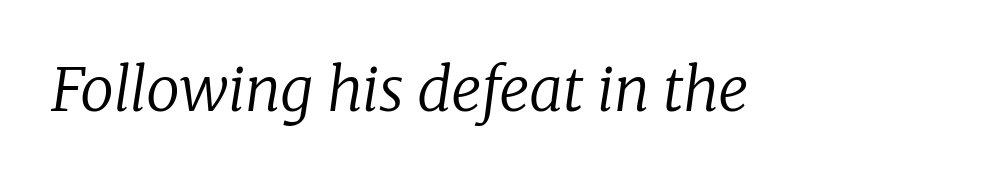
{"serif": "yes", "italic": "yes", "lean": "right", "slant_degrees": 8, "bold": "no", "weight": "regular", "width": "normal", "stroke_contrast": "low", "x_height": "medium", "monospaced": "no", "underline": "no", "letter_spacing": "normal", "letter_spacing_em": 0.0, "glyph_px": 60}
